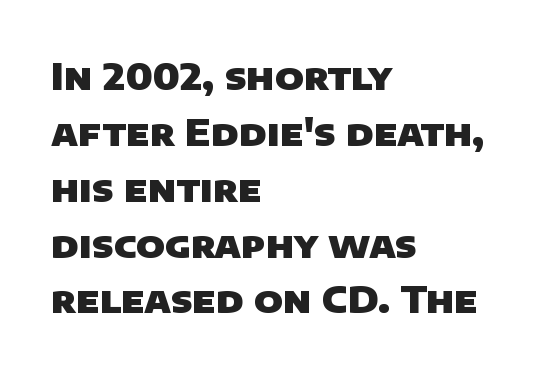
Q: Is the text bold? A: Yes.
Q: Is the typeface a serif or a sans-serif typeface? A: Sans-serif.
Q: Is the text underlined? A: No.
Q: How is the paragraph aligned? A: Left-aligned.
Q: Is the spacing between letters normal or unusually wide? A: Normal.
Q: Is the spacing between lines tight, normal or loose? A: Normal.
Q: Width (condensed, normal, or wide)? A: Normal.
Q: Stroke contrast? A: Low.
Q: x-height? A: Large.
Q: Monospaced? A: No.
